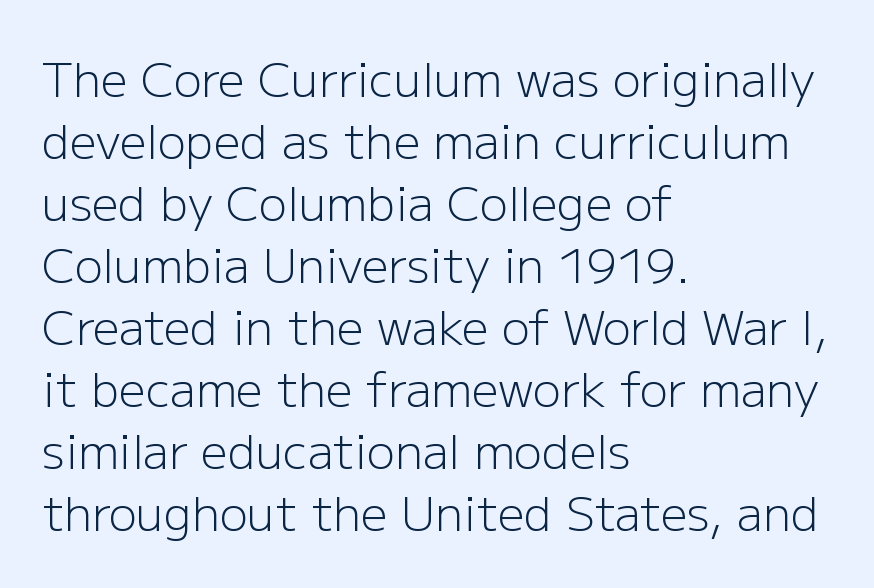
The image shows 47 px light sans-serif type, upright; set left-aligned, normal line spacing (1.32x), normal letter spacing, not underlined; low stroke contrast and a medium x-height.
